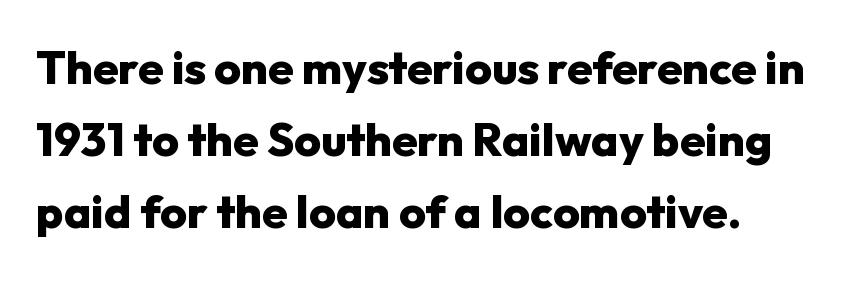
Q: Is the text bold? A: Yes.
Q: Is the text italic (slanted)? A: No, it is upright.
Q: Is the typeface a serif or a sans-serif typeface? A: Sans-serif.
Q: Is the text underlined? A: No.
Q: How is the paragraph aligned? A: Left-aligned.
Q: Is the spacing between letters normal or unusually wide? A: Normal.
Q: Is the spacing between lines tight, normal or loose? A: Normal.
Q: Width (condensed, normal, or wide)? A: Normal.
Q: Stroke contrast? A: Low.
Q: x-height? A: Medium.
Q: Monospaced? A: No.
